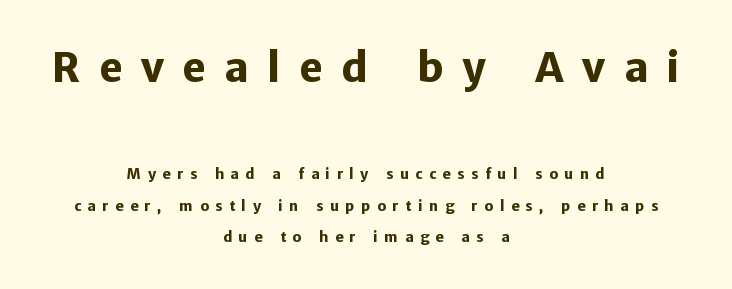
Q: Is the text bold? A: Yes.
Q: Is the text italic (slanted)? A: No, it is upright.
Q: Is the typeface a serif or a sans-serif typeface? A: Sans-serif.
Q: Is the text underlined? A: No.
Q: How is the paragraph aligned? A: Centered.
Q: Is the spacing between letters normal or unusually wide? A: Unusually wide.
Q: Is the spacing between lines tight, normal or loose? A: Loose.
Q: Which block of text is set in a larger size, the first (top) or the second (bottom)? A: The first (top) one.
Q: Width (condensed, normal, or wide)? A: Normal.
Q: Stroke contrast? A: Low.
Q: x-height? A: Medium.
Q: Monospaced? A: No.
